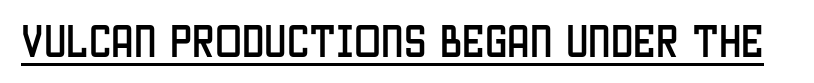
Nope, not italic — everything's standing straight. Varying glyph widths throughout — classic text-font behaviour. Looks like someone drew a line under every word here. Is this a sans? Yes — the strokes have no serifs. Glyph-to-glyph distance matches everyday printed text.
